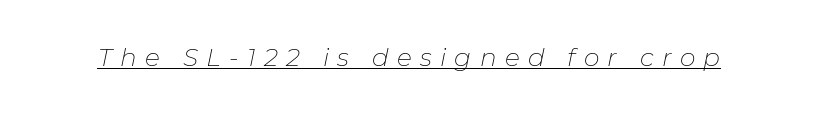
Q: Is the text bold? A: No.
Q: Is the text italic (slanted)? A: Yes, it leans right by about 11 degrees.
Q: Is the text underlined? A: Yes.
Q: Is the spacing between letters normal or unusually wide? A: Unusually wide.
